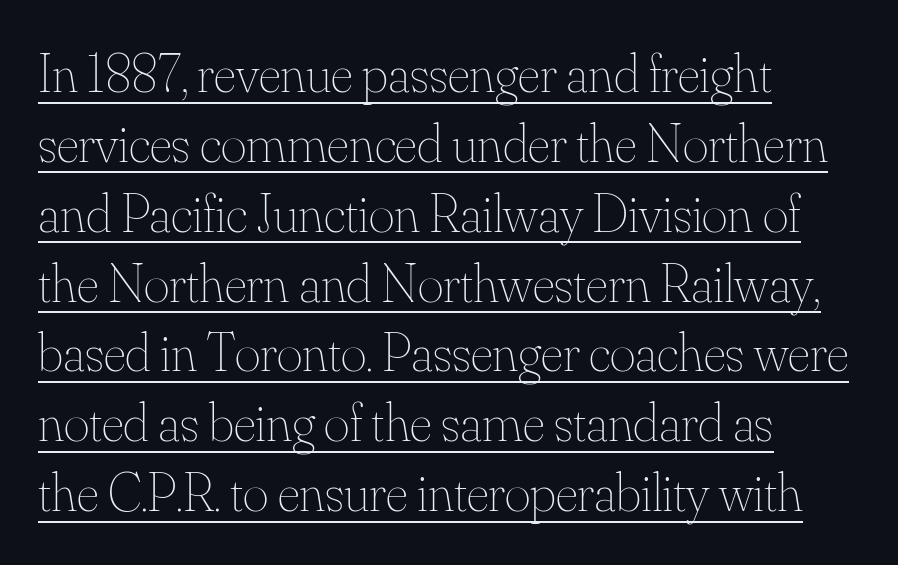
{"italic": "no", "bold": "no", "weight": "thin", "width": "normal", "stroke_contrast": "medium", "x_height": "small", "monospaced": "no", "underline": "yes", "align": "left", "line_spacing": "normal", "line_spacing_ratio": 1.27, "letter_spacing": "normal", "letter_spacing_em": 0.0, "glyph_px": 55}
